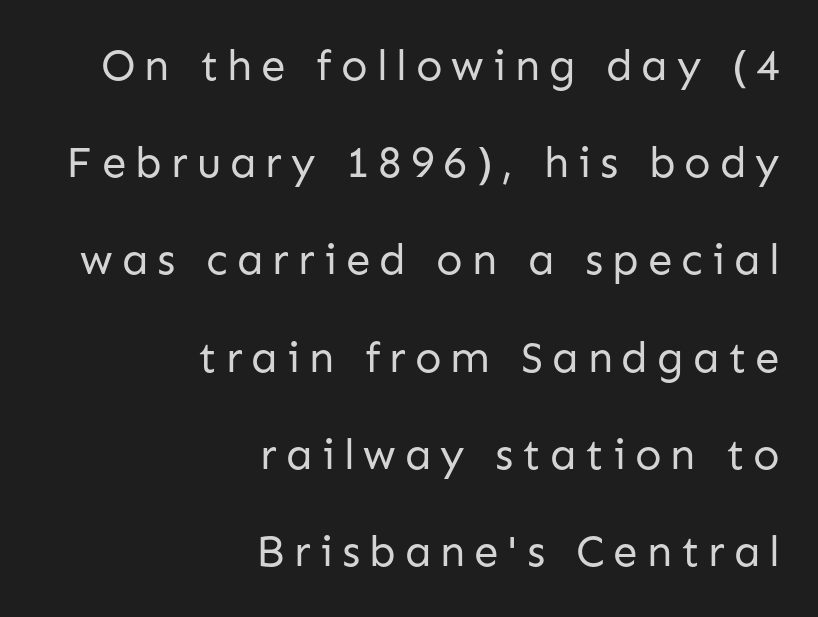
Q: Is the text bold? A: No.
Q: Is the text italic (slanted)? A: No, it is upright.
Q: Is the typeface a serif or a sans-serif typeface? A: Sans-serif.
Q: Is the text underlined? A: No.
Q: How is the paragraph aligned? A: Right-aligned.
Q: Is the spacing between letters normal or unusually wide? A: Unusually wide.
Q: Is the spacing between lines tight, normal or loose? A: Loose.
Q: Width (condensed, normal, or wide)? A: Normal.
Q: Stroke contrast? A: Low.
Q: x-height? A: Medium.
Q: Monospaced? A: No.
